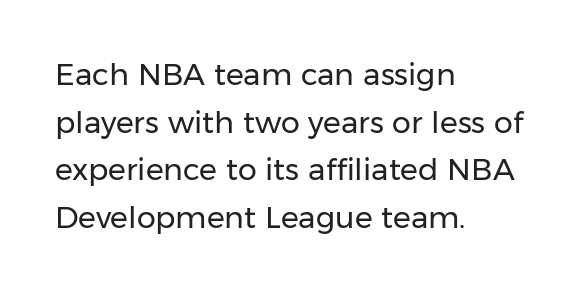
The image shows 30 px regular-weight sans-serif type, upright; set left-aligned, normal line spacing (1.59x), normal letter spacing, not underlined; low stroke contrast and a medium x-height.
